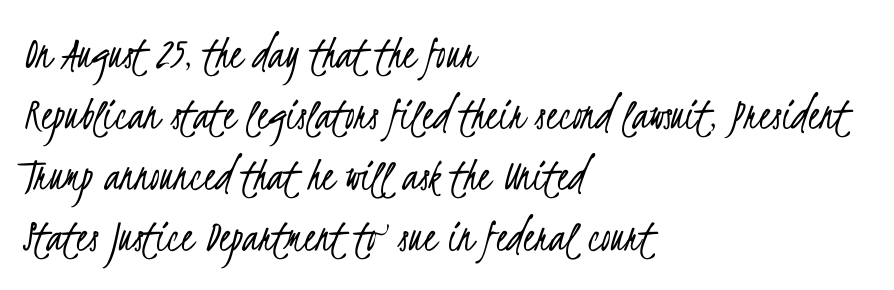
Visually the block forms a straight wall on the left and a jagged coastline on the right. This is sans-serif lettering, the kind often seen on screens and signage. A typesetter would call this zero additional tracking. Baseline-to-baseline distance is the conventional proportion of letter height. A typesetter would call this proportional, since set widths differ per character.
